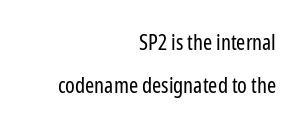
Q: Is the text bold? A: No.
Q: Is the text italic (slanted)? A: No, it is upright.
Q: Is the text underlined? A: No.
Q: How is the paragraph aligned? A: Right-aligned.
Q: Is the spacing between letters normal or unusually wide? A: Normal.
Q: Is the spacing between lines tight, normal or loose? A: Loose.
